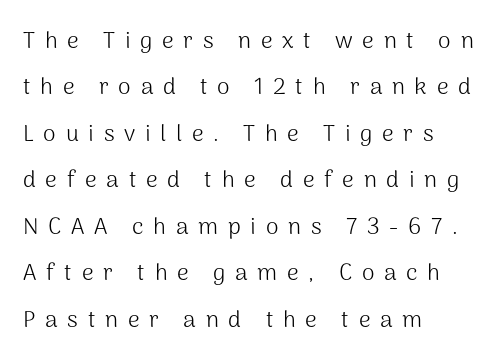
{"italic": "no", "bold": "no", "underline": "no", "align": "left", "line_spacing": "loose", "line_spacing_ratio": 2.02, "letter_spacing": "wide", "letter_spacing_em": 0.42, "glyph_px": 23}
